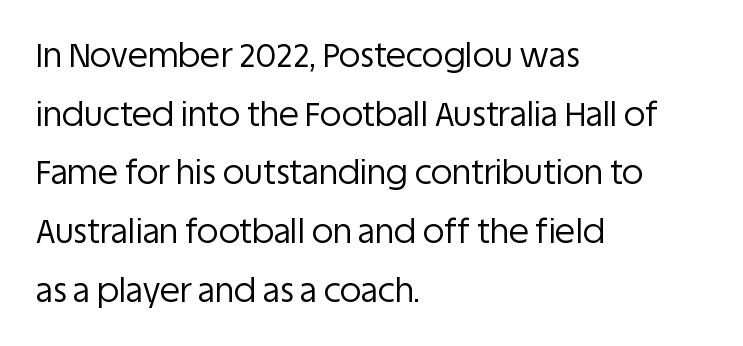
The image shows 33 px regular-weight sans-serif type, upright; set left-aligned, line spacing 1.78x, normal letter spacing, not underlined; low stroke contrast and a large x-height.
